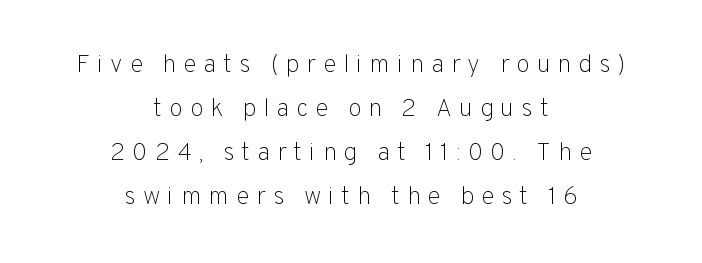
Q: Is the text bold? A: No.
Q: Is the text italic (slanted)? A: No, it is upright.
Q: Is the text underlined? A: No.
Q: How is the paragraph aligned? A: Centered.
Q: Is the spacing between letters normal or unusually wide? A: Unusually wide.
